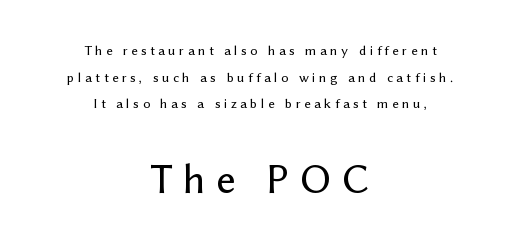
The image shows 42 px sans-serif type, upright; set centered, loose line spacing (1.9x), unusually wide letter spacing (+0.25 em), not underlined; the second (bottom) block is 3.0x larger; low stroke contrast and a medium x-height.
